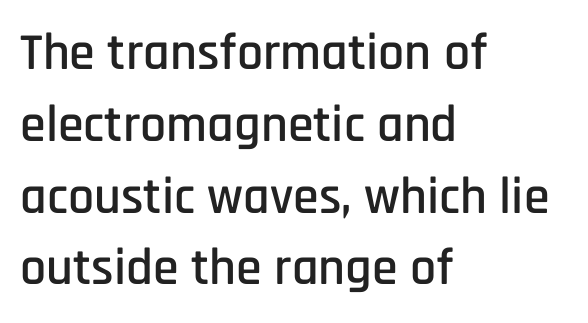
The image shows 52 px condensed sans-serif type, upright; set left-aligned, normal line spacing (1.38x), normal letter spacing, not underlined; low stroke contrast and a large x-height.
